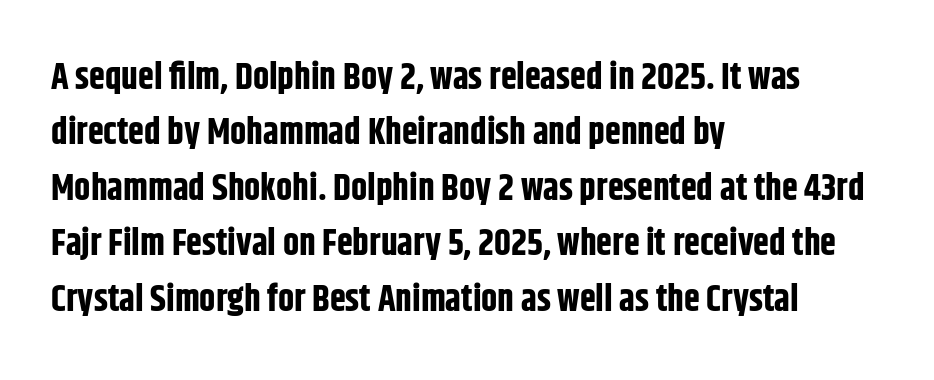
Q: Is the text bold? A: Yes.
Q: Is the text italic (slanted)? A: No, it is upright.
Q: Is the typeface a serif or a sans-serif typeface? A: Sans-serif.
Q: Is the text underlined? A: No.
Q: How is the paragraph aligned? A: Left-aligned.
Q: Is the spacing between letters normal or unusually wide? A: Normal.
Q: Is the spacing between lines tight, normal or loose? A: Normal.
Q: Width (condensed, normal, or wide)? A: Condensed.
Q: Stroke contrast? A: Low.
Q: x-height? A: Large.
Q: Monospaced? A: No.
